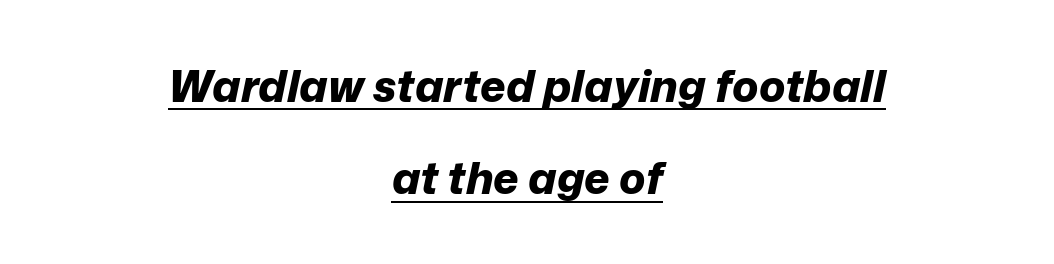
The image shows 44 px bold type, italic (leaning right); set centered, loose line spacing (2.1x), normal letter spacing, underlined; low stroke contrast and a medium x-height.
